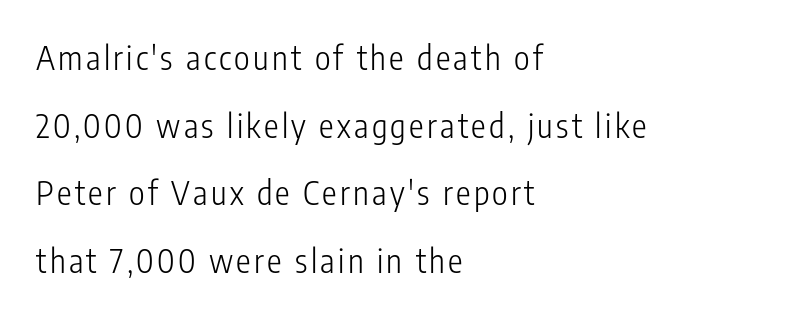
{"serif": "no", "italic": "no", "bold": "no", "weight": "light", "width": "condensed", "stroke_contrast": "low", "x_height": "medium", "monospaced": "no", "underline": "no", "align": "left", "line_spacing": "loose", "line_spacing_ratio": 2.05, "glyph_px": 33}
